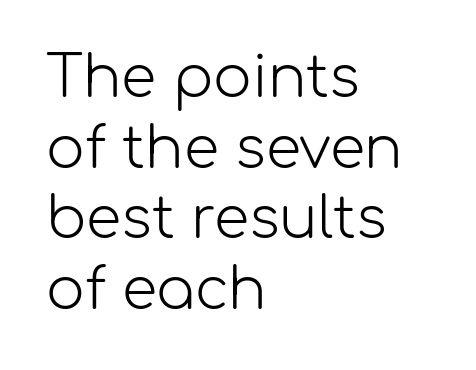
{"serif": "no", "italic": "no", "bold": "no", "weight": "light", "width": "normal", "stroke_contrast": "low", "x_height": "medium", "monospaced": "no", "underline": "no", "align": "left", "line_spacing_ratio": 1.24, "letter_spacing": "normal", "letter_spacing_em": 0.0, "glyph_px": 57}
